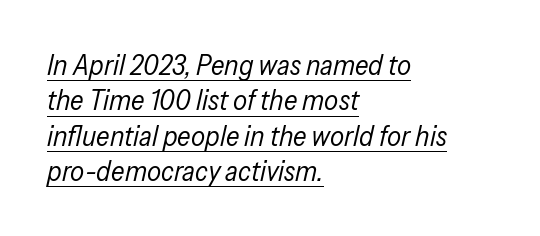
The image shows 28 px regular-weight, condensed type, italic (leaning right); set left-aligned, normal line spacing (1.26x), normal letter spacing, underlined; low stroke contrast and a medium x-height.
